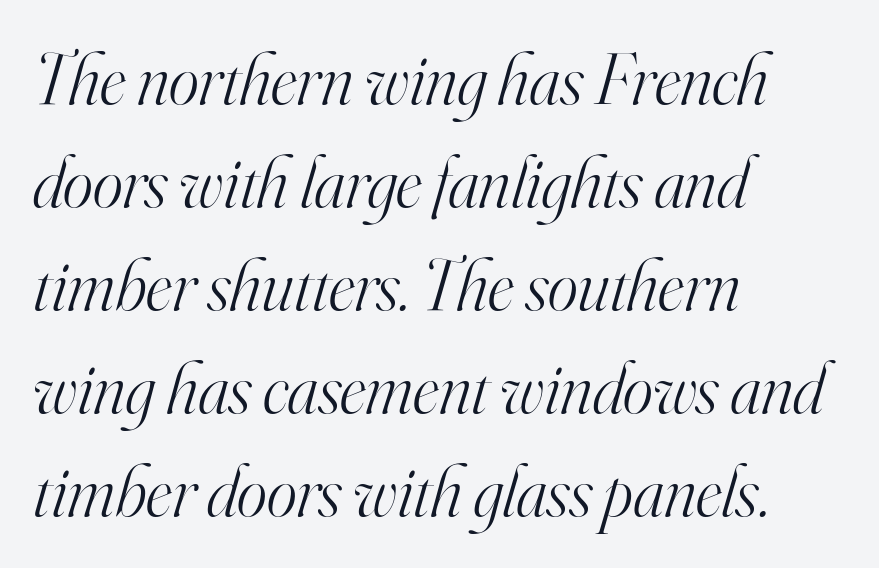
The rendering uses natural spacing where letterforms have individual widths. Honestly, there is no underline to notice here at all. To sum up the face: it has serifs. Notice how the passage keeps a crisp vertical edge on the left only. In terms of posture, this sample is oblique. The rows are spaced the way most documents space them.
